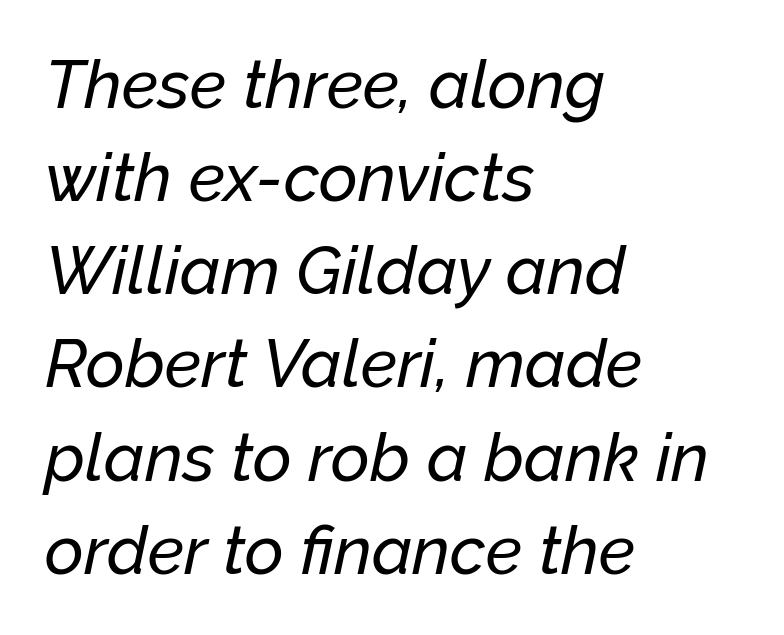
Q: Is the text italic (slanted)? A: Yes, it leans right by about 12 degrees.
Q: Is the text underlined? A: No.
Q: How is the paragraph aligned? A: Left-aligned.
Q: Is the spacing between letters normal or unusually wide? A: Normal.
Q: Is the spacing between lines tight, normal or loose? A: Normal.
Q: Width (condensed, normal, or wide)? A: Normal.
Q: Stroke contrast? A: Low.
Q: x-height? A: Medium.
Q: Monospaced? A: No.
